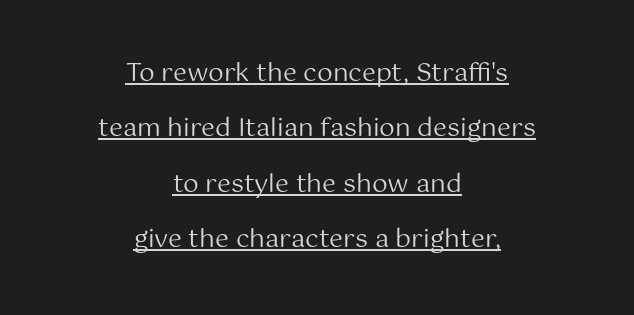
Q: Is the text bold? A: No.
Q: Is the text italic (slanted)? A: No, it is upright.
Q: Is the text underlined? A: Yes.
Q: How is the paragraph aligned? A: Centered.
Q: Is the spacing between letters normal or unusually wide? A: Normal.
Q: Is the spacing between lines tight, normal or loose? A: Loose.
